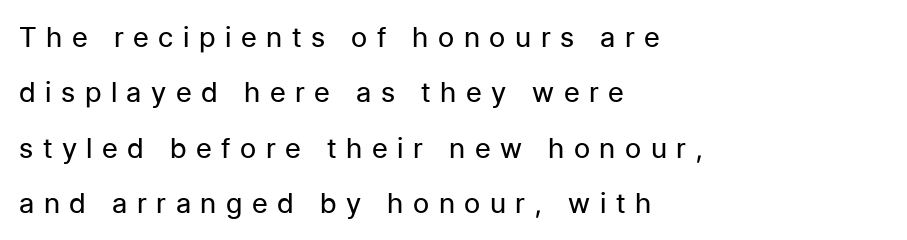
This block would shrink considerably if given ordinary leading; it's expanded now. Is there any slant? The stems are plumb. Unlike a traditional serif, this face leaves its strokes unadorned. The passage shown has open, widely tracked lettering throughout. Short and long lines alike share a common starting point at left. Only glyphs here, with clear space below each row.
